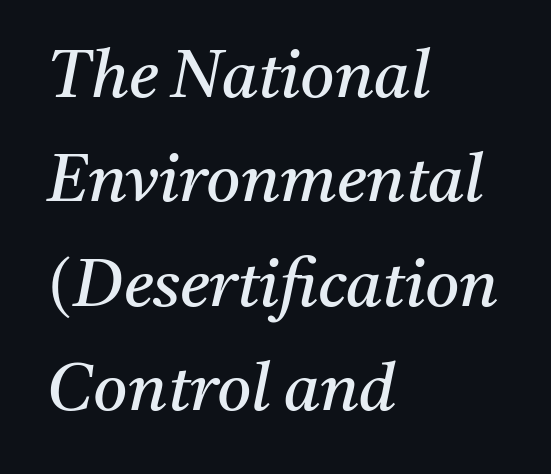
You can tell it's italic because the verticals aren't actually vertical. Short and long lines alike share a common starting point at left. Do the characters align in a grid? No, the font is proportional. Weight: not bold — regular or lighter. The horizontal fit of the characters is conventional and even.
